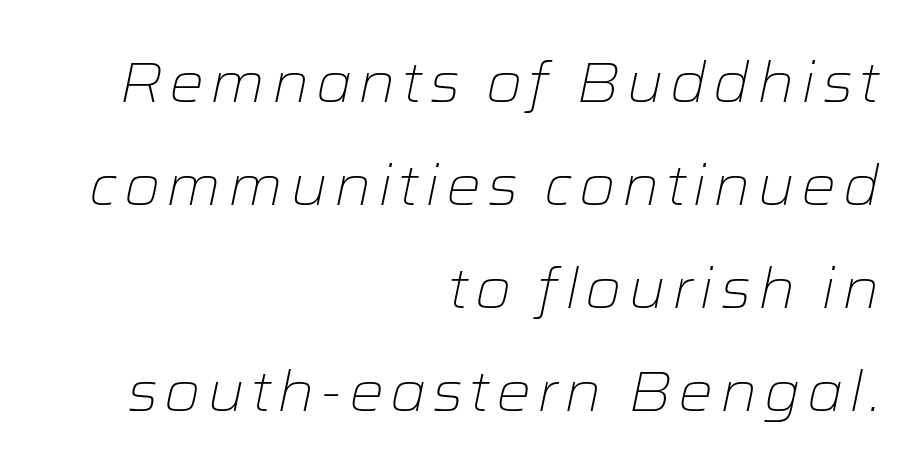
The image shows 55 px light, wide type, italic (leaning right); set right-aligned, line spacing 1.87x, not underlined; low stroke contrast and a medium x-height.
